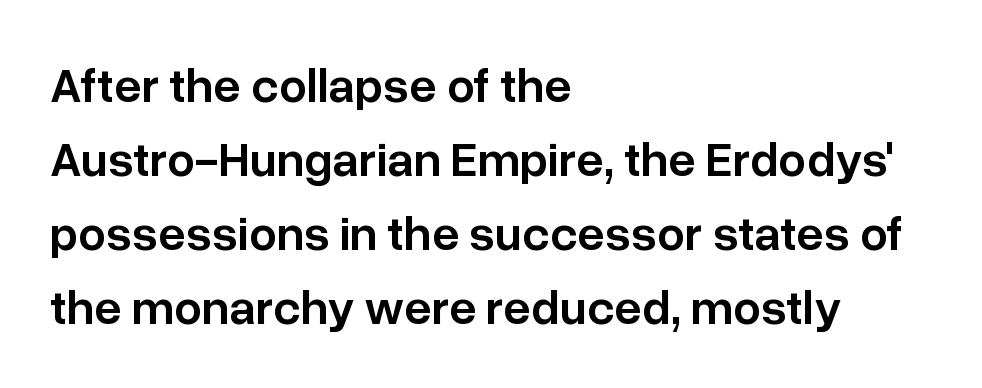
The rendering uses a semibold face; strokes are thickened but not to full bold. The paragraph has a hard left edge and a soft right edge. Type without underlining. These lines keep a tight, regular rhythm from letter to letter.
